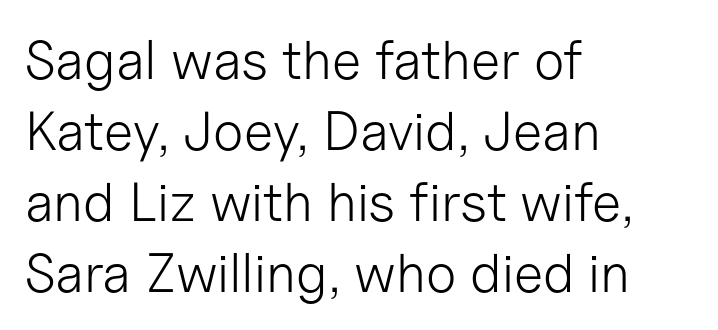
Q: Is the text bold? A: No.
Q: Is the text italic (slanted)? A: No, it is upright.
Q: Is the typeface a serif or a sans-serif typeface? A: Sans-serif.
Q: Is the text underlined? A: No.
Q: How is the paragraph aligned? A: Left-aligned.
Q: Is the spacing between letters normal or unusually wide? A: Normal.
Q: Is the spacing between lines tight, normal or loose? A: Normal.
Q: Width (condensed, normal, or wide)? A: Normal.
Q: Stroke contrast? A: Low.
Q: x-height? A: Medium.
Q: Monospaced? A: No.
